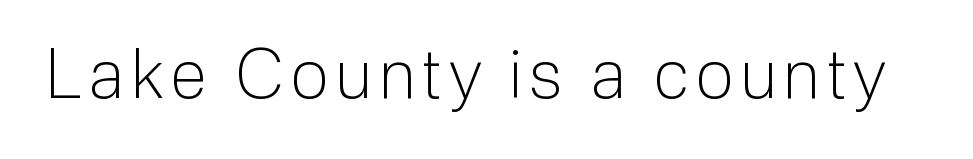
Q: Is the text bold? A: No.
Q: Is the text italic (slanted)? A: No, it is upright.
Q: Is the typeface a serif or a sans-serif typeface? A: Sans-serif.
Q: Is the text underlined? A: No.
Q: Width (condensed, normal, or wide)? A: Normal.
Q: Stroke contrast? A: Low.
Q: x-height? A: Medium.
Q: Monospaced? A: No.
